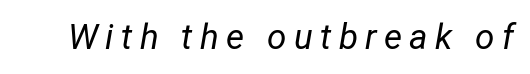
Substantial extra tracking has been applied to these lines. Letters have the restrained weight of plain body copy at most. The rendering uses natural spacing where letterforms have individual widths. Descender tails drop into unmarked territory. You can tell it's italic because the verticals aren't actually vertical.
